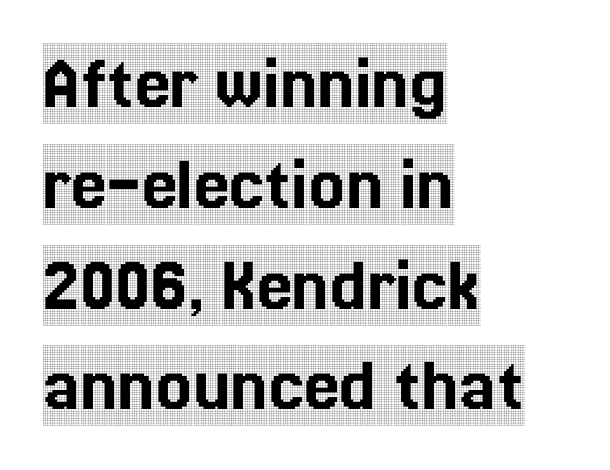
Q: Is the text italic (slanted)? A: No, it is upright.
Q: Is the typeface a serif or a sans-serif typeface? A: Serif.
Q: Is the text underlined? A: No.
Q: How is the paragraph aligned? A: Left-aligned.
Q: Is the spacing between letters normal or unusually wide? A: Normal.
Q: Is the spacing between lines tight, normal or loose? A: Normal.
Q: Width (condensed, normal, or wide)? A: Condensed.
Q: x-height? A: Large.
Q: Monospaced? A: No.
